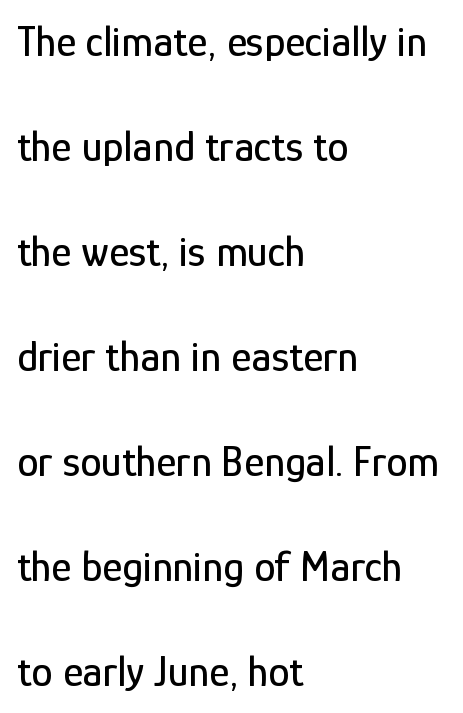
In terms of posture, this sample is upright. The passage shown is typeset with a sans-serif family. The letters sit at their default tracking, neither squeezed nor spread. Teacher's note: observe the even left margin — that is flush-left alignment. The passage shown is typed in a proportional face where columns would drift. The glyphs are unaccompanied by any horizontal stroke below them.
